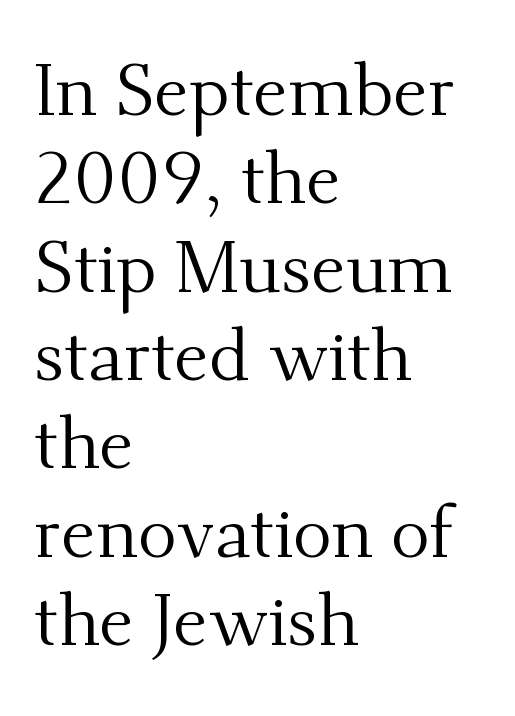
{"serif": "yes", "italic": "no", "bold": "no", "weight": "regular", "width": "normal", "stroke_contrast": "medium", "x_height": "small", "monospaced": "no", "underline": "no", "align": "left", "line_spacing_ratio": 1.21, "letter_spacing": "normal", "letter_spacing_em": 0.0, "glyph_px": 73}
